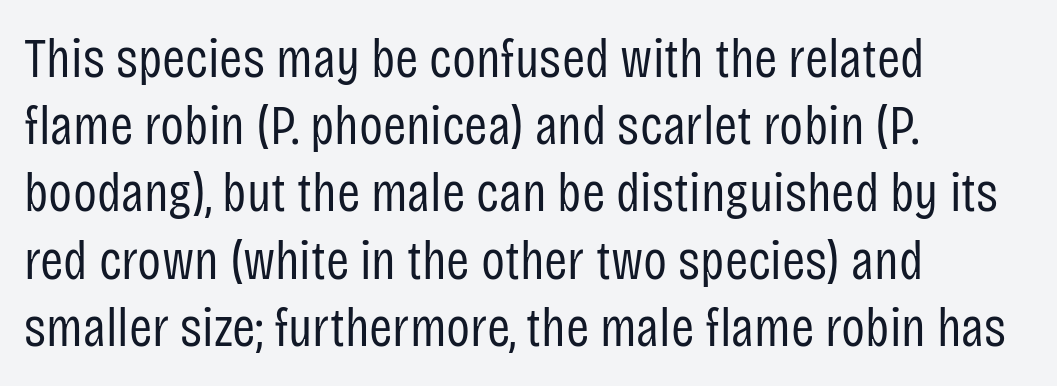
The font's upright variant was chosen for this text. The rendering uses natural spacing where letterforms have individual widths. Which margin do the lines hug? The left one — the right edge is uneven. Bare-footed words on every line. Weight class: somewhere from thin through regular.
